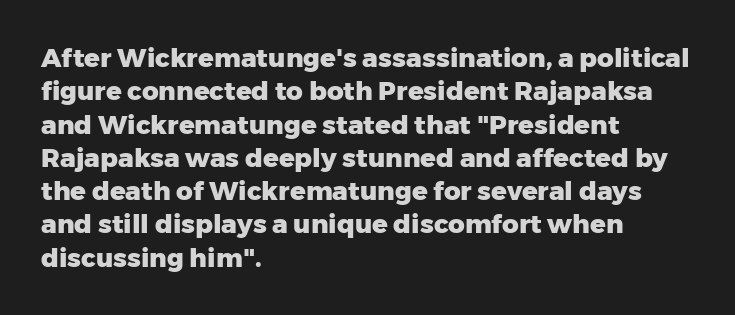
Q: Is the text bold? A: Yes.
Q: Is the text italic (slanted)? A: No, it is upright.
Q: Is the text underlined? A: No.
Q: How is the paragraph aligned? A: Left-aligned.
Q: Is the spacing between letters normal or unusually wide? A: Normal.
Q: Is the spacing between lines tight, normal or loose? A: Normal.
